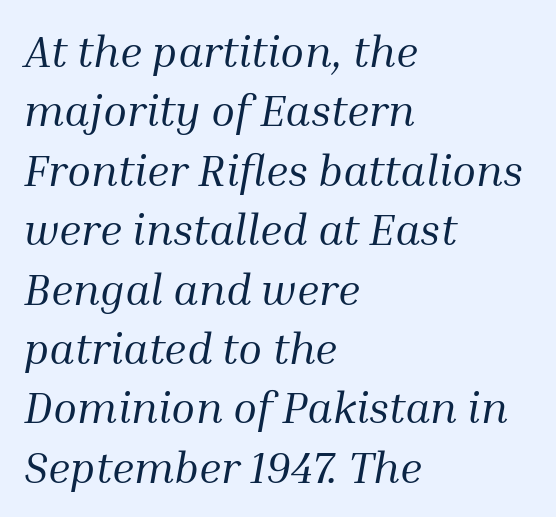
Clear beneath every line of the passage. Spacing verdict: proportional, widths tailored to each character. In terms of letterspacing, this is plain default setting. Nothing heavy about these letters — not bold at all. The vertical gap from one line to the next is medium.
